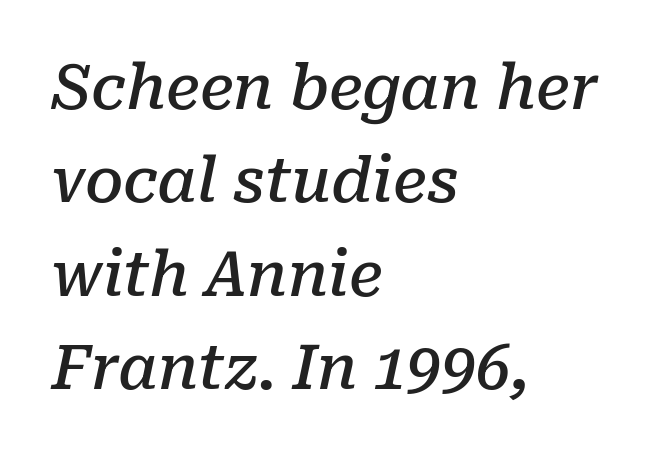
Q: Is the text bold? A: Semi-bold.
Q: Is the text italic (slanted)? A: Yes, it leans right by about 10 degrees.
Q: Is the typeface a serif or a sans-serif typeface? A: Serif.
Q: Is the text underlined? A: No.
Q: How is the paragraph aligned? A: Left-aligned.
Q: Is the spacing between letters normal or unusually wide? A: Normal.
Q: Is the spacing between lines tight, normal or loose? A: Normal.
Q: Width (condensed, normal, or wide)? A: Normal.
Q: Stroke contrast? A: Low.
Q: x-height? A: Medium.
Q: Monospaced? A: No.
